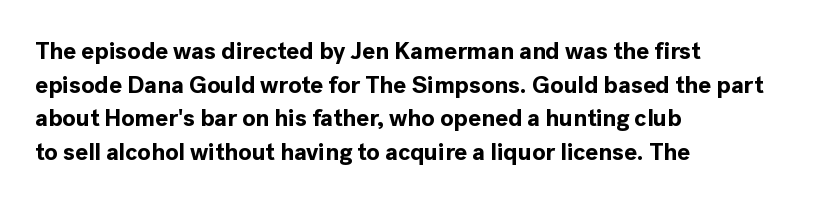
The image shows 24 px bold type, upright; set left-aligned, normal line spacing (1.4x), normal letter spacing, not underlined.
